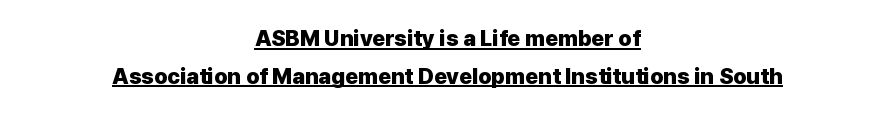
Q: Is the text bold? A: Yes.
Q: Is the text italic (slanted)? A: No, it is upright.
Q: Is the text underlined? A: Yes.
Q: How is the paragraph aligned? A: Centered.
Q: Is the spacing between letters normal or unusually wide? A: Normal.
